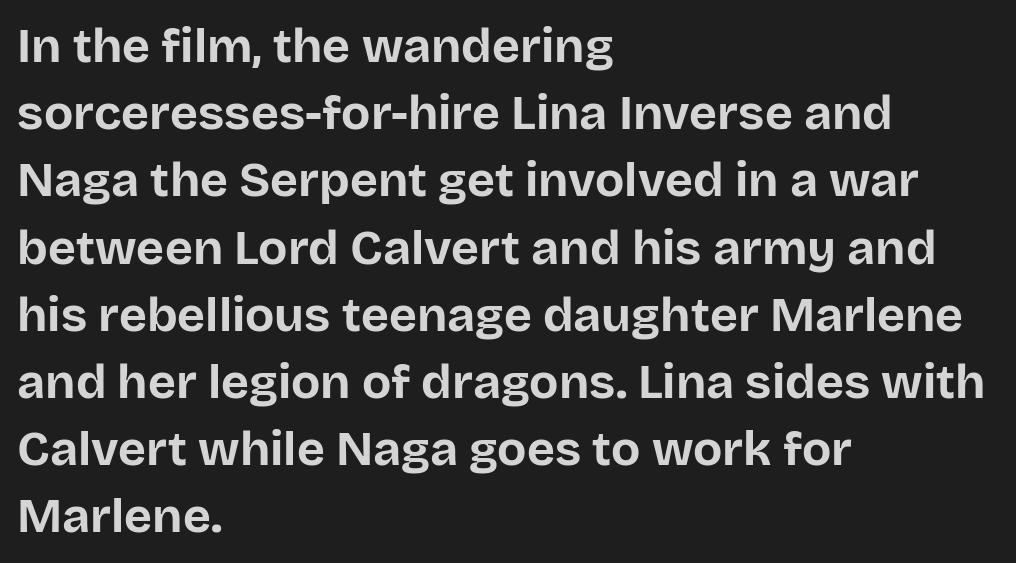
Do the characters align in a grid? No, the font is proportional. The letters are bold, with thick, heavy strokes. Glyph-to-glyph distance matches everyday printed text. Is there any slant? The stems are plumb. Plain, unruled lines of type. Short and long lines alike share a common starting point at left.
